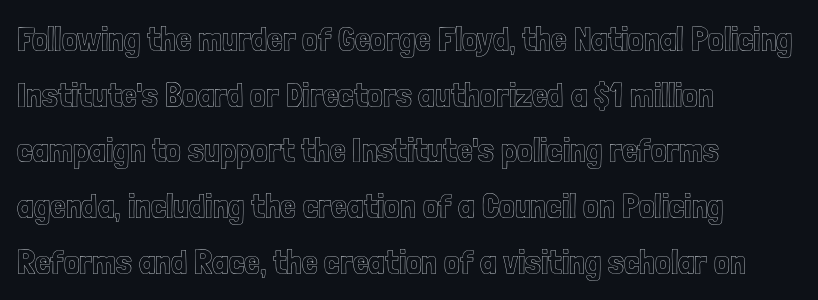
The image shows 35 px condensed type, upright; set left-aligned, normal line spacing (1.59x), normal letter spacing, not underlined; a medium x-height.
